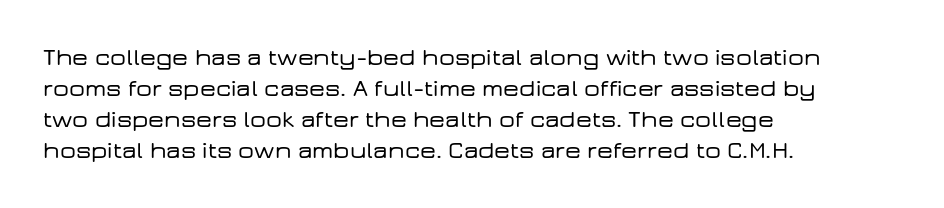
The image shows 25 px text type, upright; set left-aligned, line spacing 1.24x, normal letter spacing, not underlined.
